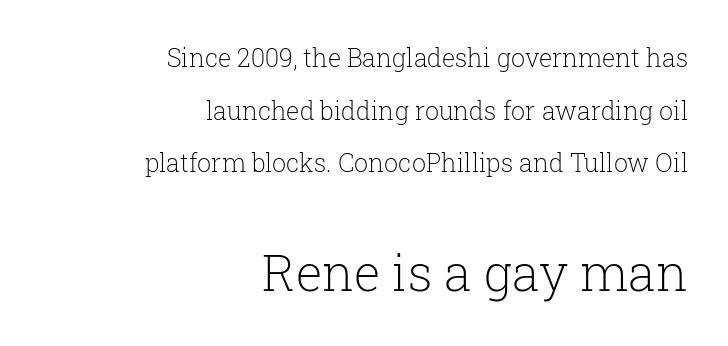
Q: Is the text bold? A: No.
Q: Is the text italic (slanted)? A: No, it is upright.
Q: Is the typeface a serif or a sans-serif typeface? A: Serif.
Q: Is the text underlined? A: No.
Q: How is the paragraph aligned? A: Right-aligned.
Q: Is the spacing between letters normal or unusually wide? A: Normal.
Q: Is the spacing between lines tight, normal or loose? A: Loose.
Q: Which block of text is set in a larger size, the first (top) or the second (bottom)? A: The second (bottom) one.
Q: Width (condensed, normal, or wide)? A: Normal.
Q: Stroke contrast? A: Low.
Q: x-height? A: Medium.
Q: Monospaced? A: No.
